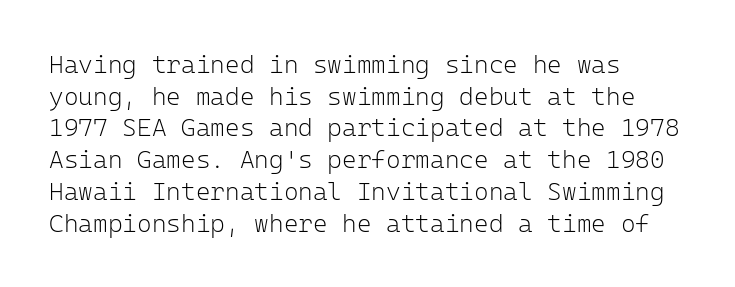
The characters are drawn with everyday or finer stroke widths. The string is rendered with underlining switched off. Leading matches the norm, producing a regular column. This sample uses plain, unmodified letter spacing.
